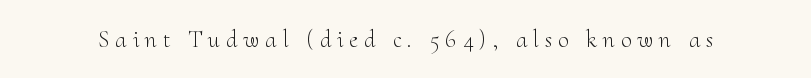
No extra ink here — the face is not bold. The tracking jumps out immediately: characters are airy and widely separated. The letters stand upright; this is a roman face. Has an underline been added? It has not.
